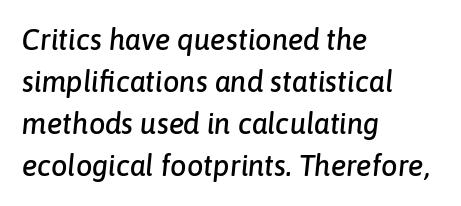
Q: Is the text italic (slanted)? A: Yes, it leans right by about 6 degrees.
Q: Is the text underlined? A: No.
Q: How is the paragraph aligned? A: Left-aligned.
Q: Is the spacing between letters normal or unusually wide? A: Normal.
Q: Is the spacing between lines tight, normal or loose? A: Normal.
Q: Width (condensed, normal, or wide)? A: Normal.
Q: Stroke contrast? A: Low.
Q: x-height? A: Medium.
Q: Monospaced? A: No.
